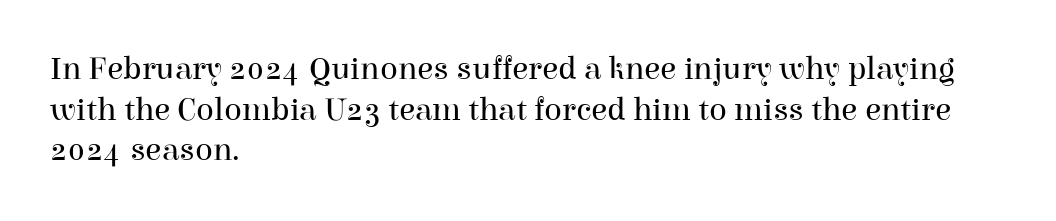
A typesetter would label this face a serif. The characters are drawn with everyday or finer stroke widths. Do the characters align in a grid? No, the font is proportional. The lettering stays uniformly vertical, giving the passage a roman look.
